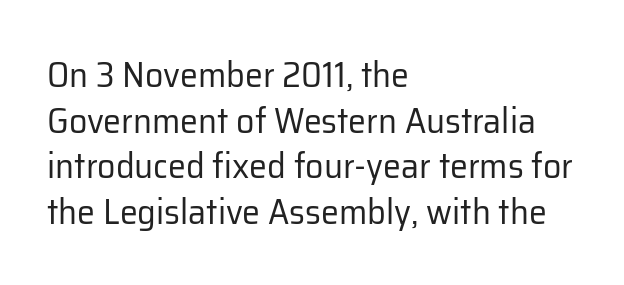
{"serif": "no", "italic": "no", "bold": "no", "weight": "regular", "width": "normal", "stroke_contrast": "low", "x_height": "medium", "monospaced": "no", "underline": "no", "align": "left", "line_spacing": "normal", "line_spacing_ratio": 1.27, "letter_spacing": "normal", "letter_spacing_em": 0.0, "glyph_px": 36}
